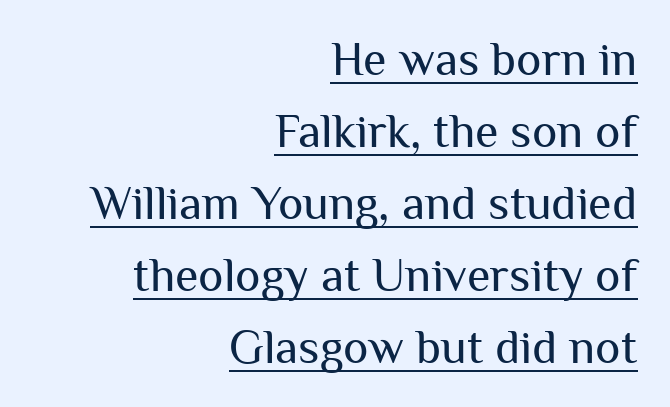
The image shows 48 px regular-weight sans-serif type, upright; set right-aligned, normal line spacing (1.5x), normal letter spacing, underlined; medium stroke contrast and a medium x-height.
